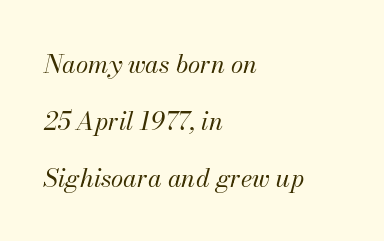
Q: Is the text bold? A: No.
Q: Is the text italic (slanted)? A: Yes, it leans right by about 13 degrees.
Q: Is the text underlined? A: No.
Q: How is the paragraph aligned? A: Left-aligned.
Q: Is the spacing between letters normal or unusually wide? A: Normal.
Q: Is the spacing between lines tight, normal or loose? A: Loose.
